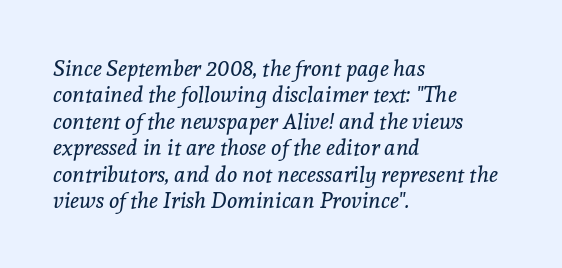
This rendering features lettering with no underline. Notice how the passage keeps a crisp vertical edge on the left only. The weight tops out at a normal text grade. Is the type slanted? Yes — the strokes lean at a clear angle.
